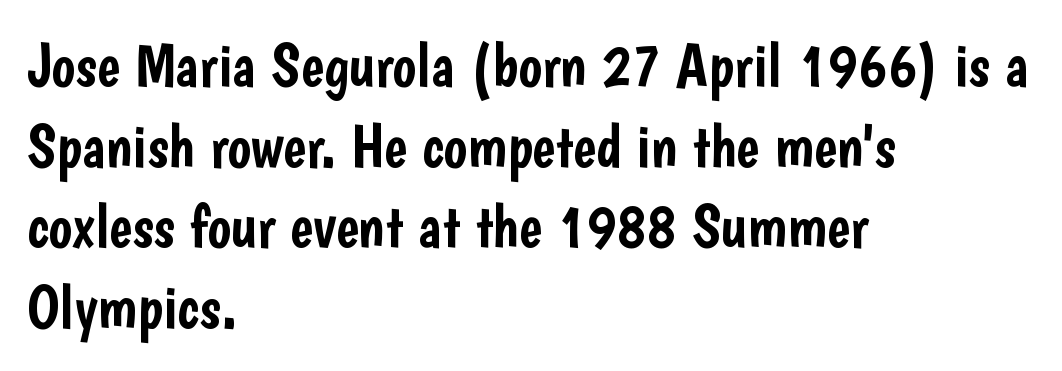
Q: Is the text italic (slanted)? A: No, it is upright.
Q: Is the typeface a serif or a sans-serif typeface? A: Sans-serif.
Q: Is the text underlined? A: No.
Q: How is the paragraph aligned? A: Left-aligned.
Q: Is the spacing between letters normal or unusually wide? A: Normal.
Q: Is the spacing between lines tight, normal or loose? A: Normal.
Q: Width (condensed, normal, or wide)? A: Condensed.
Q: Stroke contrast? A: Low.
Q: x-height? A: Medium.
Q: Monospaced? A: No.
